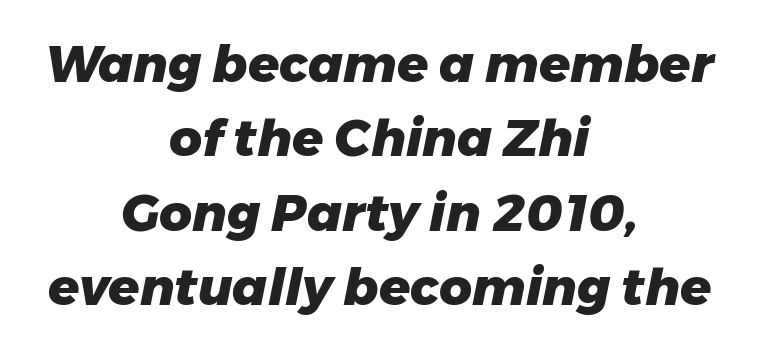
Q: Is the text bold? A: Yes.
Q: Is the text italic (slanted)? A: Yes, it leans right by about 11 degrees.
Q: Is the text underlined? A: No.
Q: How is the paragraph aligned? A: Centered.
Q: Is the spacing between letters normal or unusually wide? A: Normal.
Q: Is the spacing between lines tight, normal or loose? A: Normal.
Q: Width (condensed, normal, or wide)? A: Normal.
Q: Stroke contrast? A: Low.
Q: x-height? A: Medium.
Q: Monospaced? A: No.
